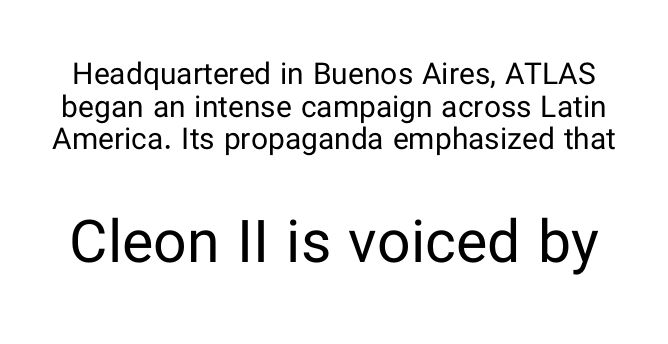
{"serif": "no", "italic": "no", "bold": "no", "weight": "regular", "width": "normal", "stroke_contrast": "low", "x_height": "medium", "monospaced": "no", "underline": "no", "line_spacing": "tight", "line_spacing_ratio": 1.09, "letter_spacing": "normal", "letter_spacing_em": 0.0, "larger_block": "second", "size_ratio": 1.97, "glyph_px": 59}
